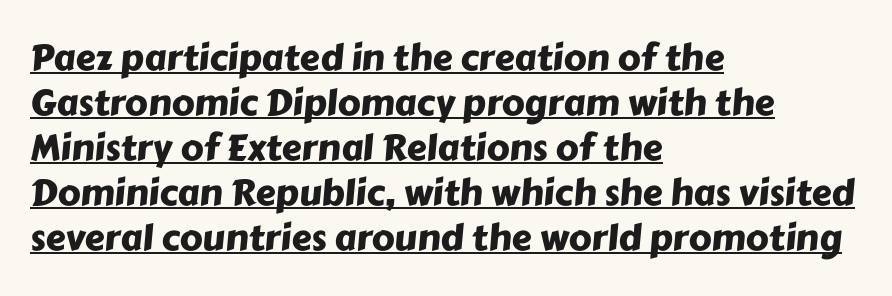
Descenders here cross a horizontal rule under the line. Spacing verdict: proportional, widths tailored to each character. This rendering uses left alignment, leaving the right contour irregular. One glance says typical: line gaps are just what's usual. Does the type have serifs? No, each stem ends abruptly.
